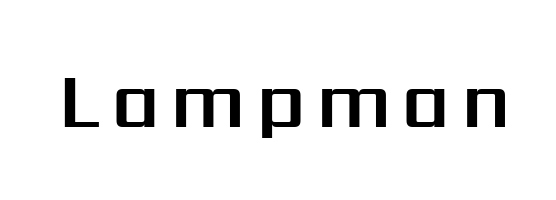
Q: Is the text italic (slanted)? A: No, it is upright.
Q: Is the typeface a serif or a sans-serif typeface? A: Sans-serif.
Q: Is the text underlined? A: No.
Q: Width (condensed, normal, or wide)? A: Normal.
Q: Stroke contrast? A: Medium.
Q: x-height? A: Medium.
Q: Monospaced? A: No.
